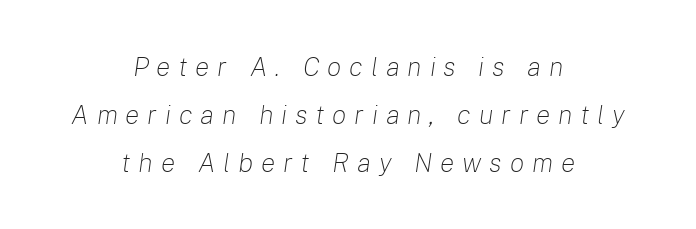
{"italic": "yes", "lean": "right", "slant_degrees": 8, "bold": "no", "underline": "no", "align": "center", "line_spacing_ratio": 1.77, "letter_spacing": "wide", "letter_spacing_em": 0.29, "glyph_px": 27}
